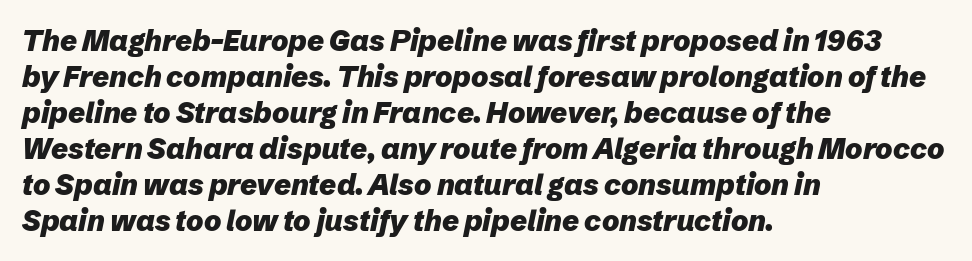
Weight check: bold — yes, fully. The letters are slanted; this is an italic face. Honestly, the letter spacing is just normal — you wouldn't notice it. Nobody drew a line under any word here. Spacing verdict: proportional, widths tailored to each character. Line starts are locked; line ends wander.
